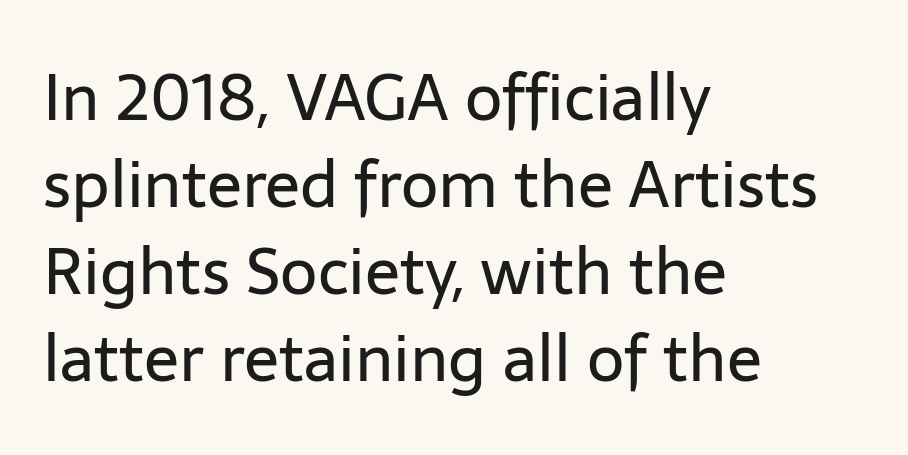
Q: Is the text bold? A: No.
Q: Is the text italic (slanted)? A: No, it is upright.
Q: Is the typeface a serif or a sans-serif typeface? A: Sans-serif.
Q: Is the text underlined? A: No.
Q: How is the paragraph aligned? A: Left-aligned.
Q: Is the spacing between letters normal or unusually wide? A: Normal.
Q: Is the spacing between lines tight, normal or loose? A: Normal.
Q: Width (condensed, normal, or wide)? A: Normal.
Q: Stroke contrast? A: Low.
Q: x-height? A: Medium.
Q: Monospaced? A: No.
